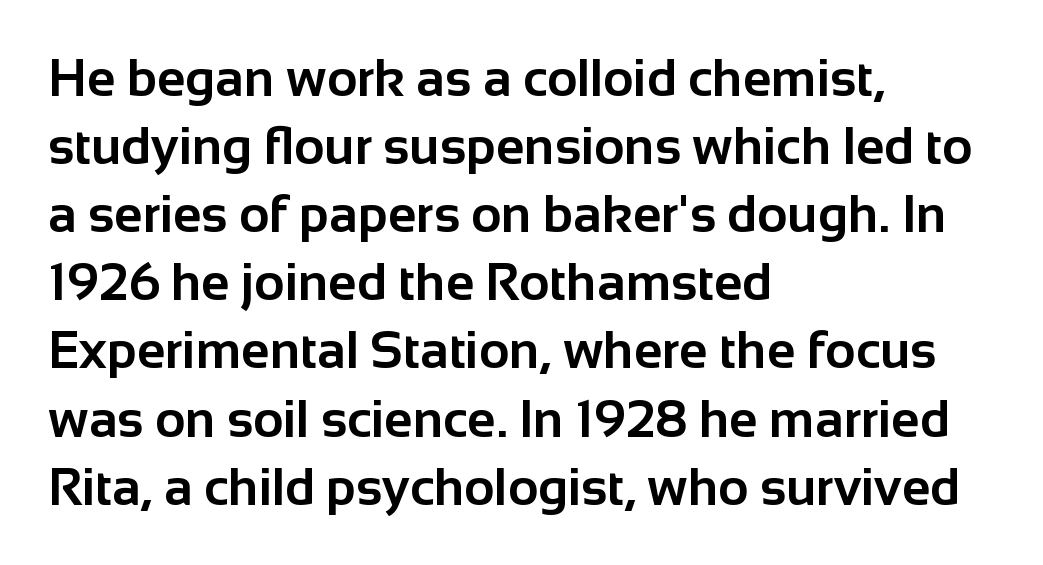
Is the letter spacing exaggerated? No — it looks like the ordinary default. The space directly below the letters is spotless. This is the regular roman posture of the typeface. How would I describe the line gaps? Plain and ordinary. The letters advance in unequal steps, a hallmark of proportional type.
